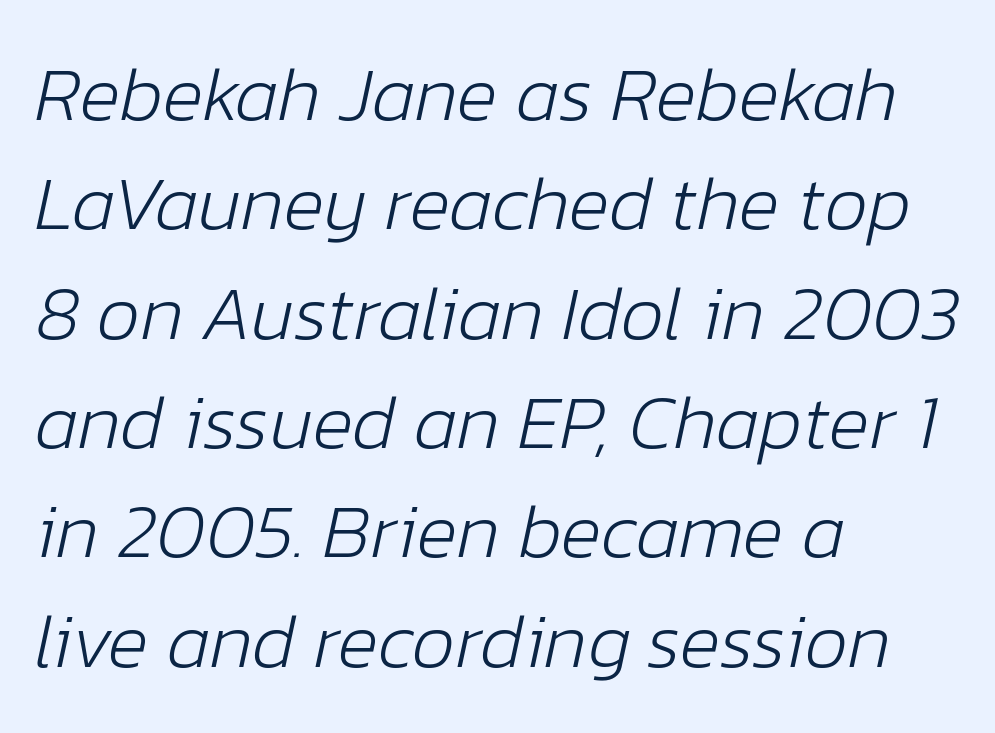
Q: Is the text bold? A: No.
Q: Is the text italic (slanted)? A: Yes, it leans right by about 12 degrees.
Q: Is the text underlined? A: No.
Q: How is the paragraph aligned? A: Left-aligned.
Q: Is the spacing between letters normal or unusually wide? A: Normal.
Q: Is the spacing between lines tight, normal or loose? A: Normal.
Q: Width (condensed, normal, or wide)? A: Normal.
Q: Stroke contrast? A: Low.
Q: x-height? A: Medium.
Q: Monospaced? A: No.
